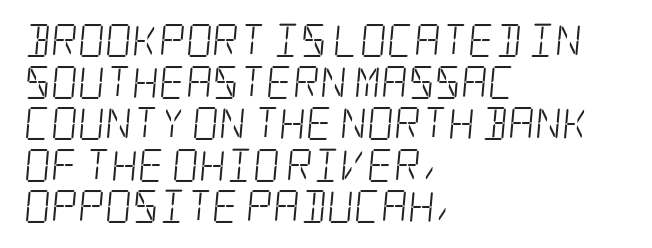
The image shows 33 px light, condensed serif type; set left-aligned, normal line spacing (1.26x), normal letter spacing, not underlined; low stroke contrast and a large x-height.
